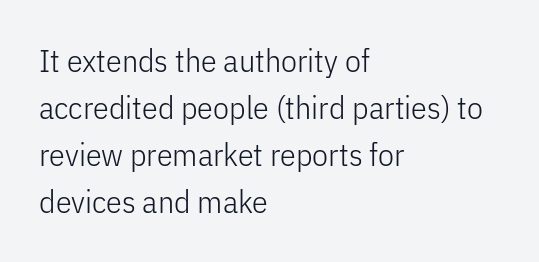
The font's upright variant was chosen for this text. No feet cap the strokes, marking this as sans-serif type. You could not count columns in this text — the font is proportionally spaced. Glance below the letters and you will spot only blank space.
